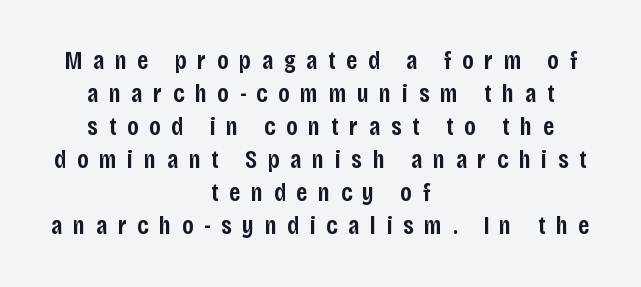
{"italic": "no", "bold": "semi", "underline": "no", "align": "center", "line_spacing": "normal", "line_spacing_ratio": 1.27, "letter_spacing": "wide", "letter_spacing_em": 0.41, "glyph_px": 26}
